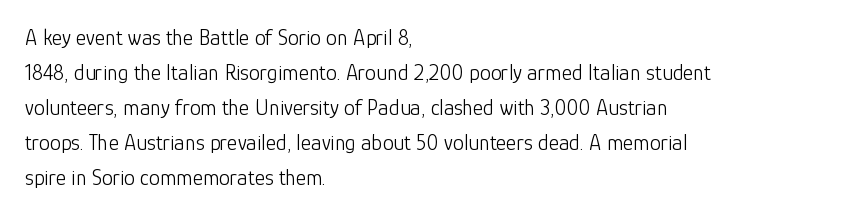
{"italic": "no", "bold": "no", "underline": "no", "align": "left", "line_spacing": "normal", "line_spacing_ratio": 1.59, "letter_spacing": "normal", "letter_spacing_em": 0.0, "glyph_px": 22}
